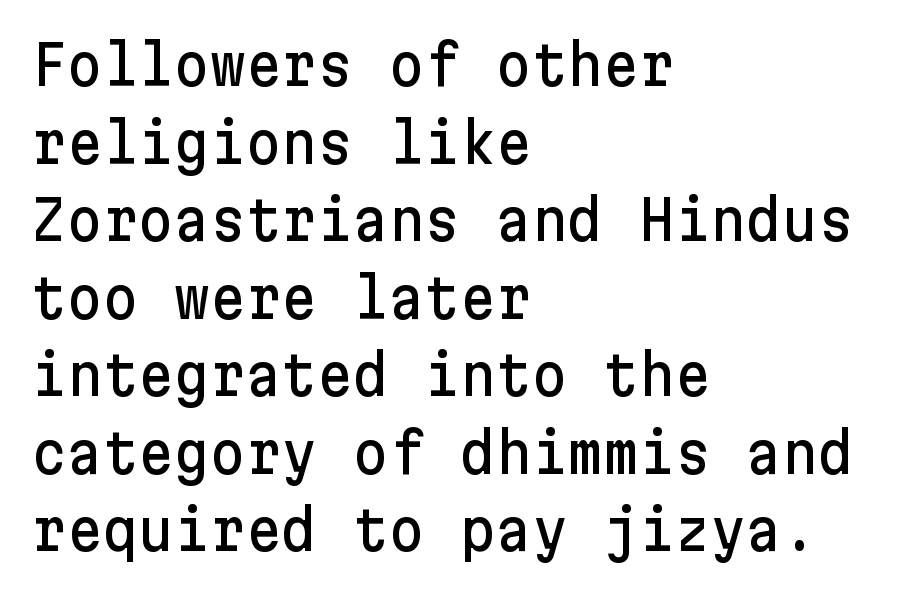
The image shows 55 px sans-serif type, upright; set left-aligned, normal line spacing (1.41x), normal letter spacing, not underlined; low stroke contrast and a medium x-height.
